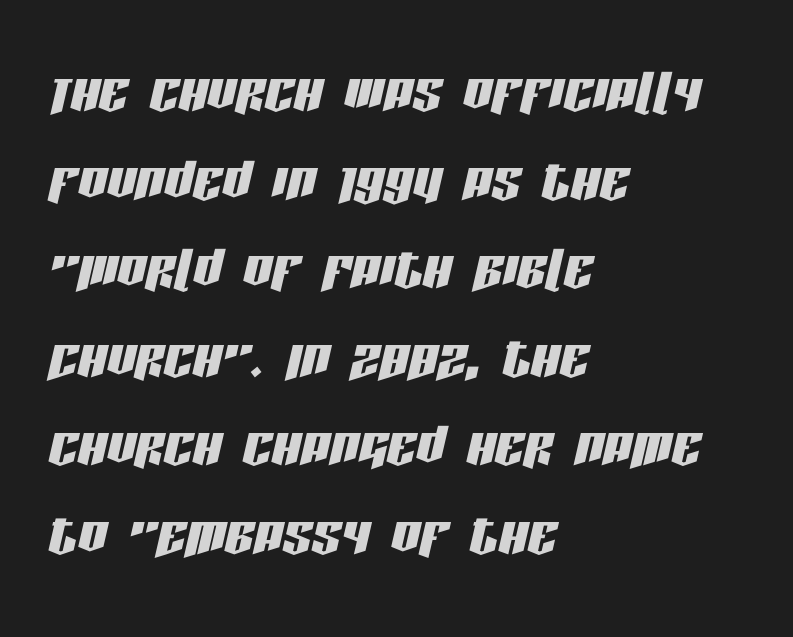
The image shows 72 px condensed type, italic (leaning right); set left-aligned, line spacing 1.23x, normal letter spacing, not underlined; low stroke contrast and a large x-height.
